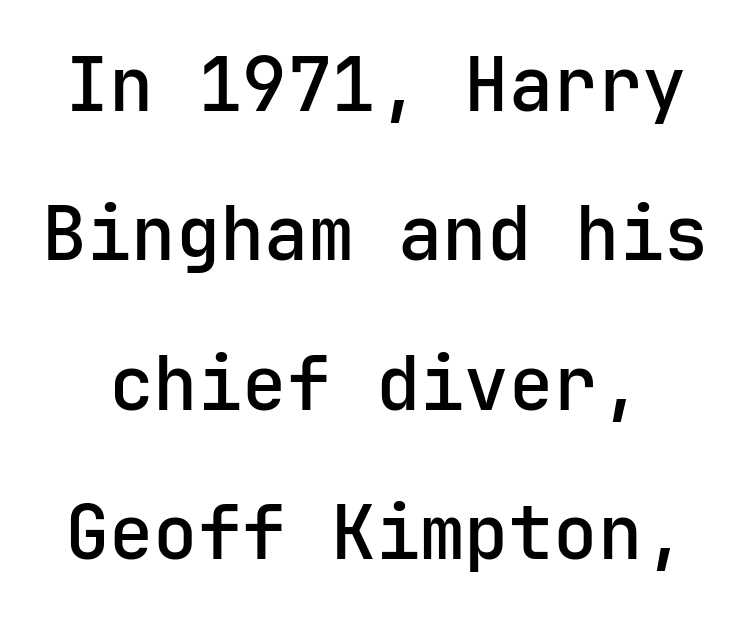
Ordinary non-slanted type is in use. No extra tracking has been applied to these lines. Examine the stroke ends and you'll find no serifs. Students, this is semibold: more ink than regular, less than bold. The space beneath each line is pristine and unruled. Quick note: interline space is abundant.
